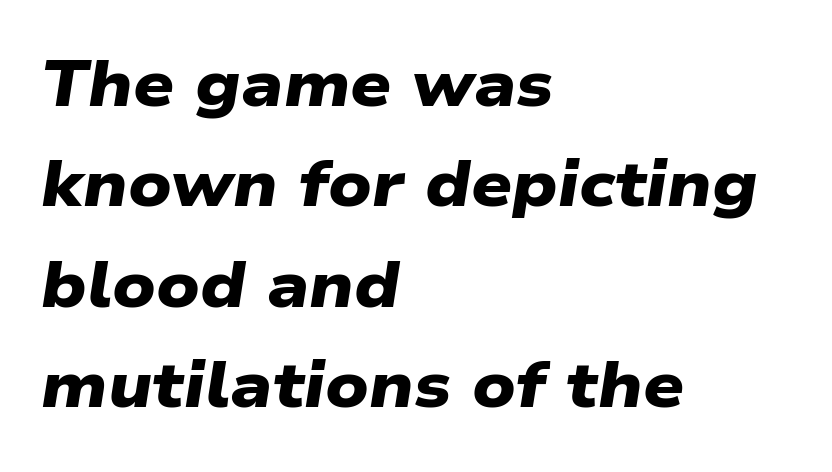
The image shows 64 px heavy, wide sans-serif type; set left-aligned, normal line spacing (1.57x), normal letter spacing, not underlined; low stroke contrast and a medium x-height.
